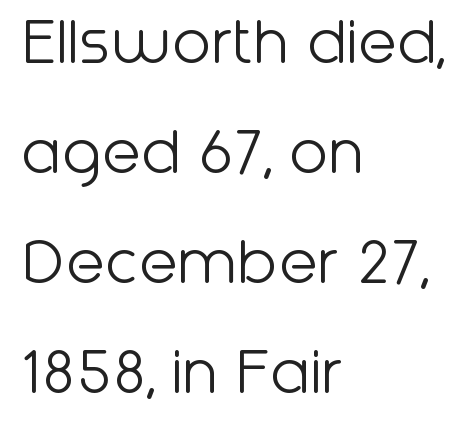
The image shows 71 px light sans-serif type, upright; set left-aligned, normal line spacing (1.55x), normal letter spacing, not underlined; low stroke contrast and a medium x-height.
